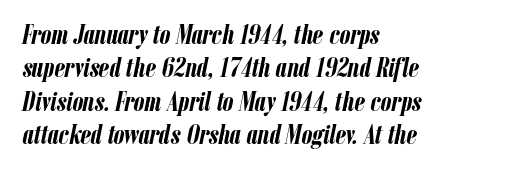
Q: Is the text bold? A: Yes.
Q: Is the text italic (slanted)? A: Yes, it leans right by about 12 degrees.
Q: Is the text underlined? A: No.
Q: How is the paragraph aligned? A: Left-aligned.
Q: Is the spacing between letters normal or unusually wide? A: Normal.
